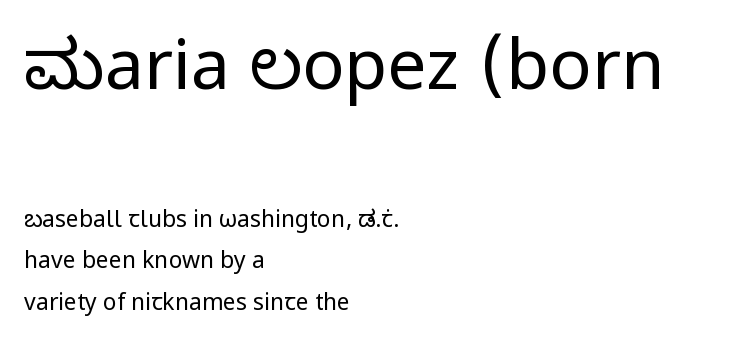
The image shows 70 px regular-weight sans-serif type, upright; set left-aligned, line spacing 1.79x, normal letter spacing, not underlined; the first (top) block is 3.04x larger; low stroke contrast and a medium x-height.
